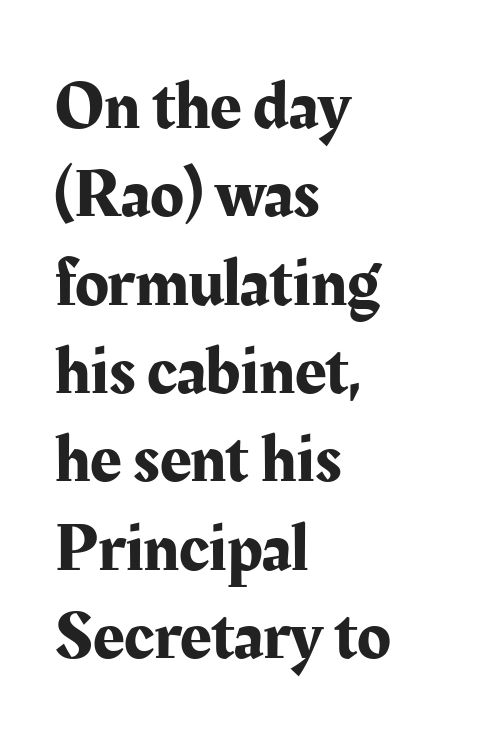
Q: Is the text italic (slanted)? A: No, it is upright.
Q: Is the typeface a serif or a sans-serif typeface? A: Serif.
Q: Is the text underlined? A: No.
Q: How is the paragraph aligned? A: Left-aligned.
Q: Is the spacing between letters normal or unusually wide? A: Normal.
Q: Is the spacing between lines tight, normal or loose? A: Normal.
Q: Width (condensed, normal, or wide)? A: Normal.
Q: Stroke contrast? A: Medium.
Q: x-height? A: Medium.
Q: Monospaced? A: No.
